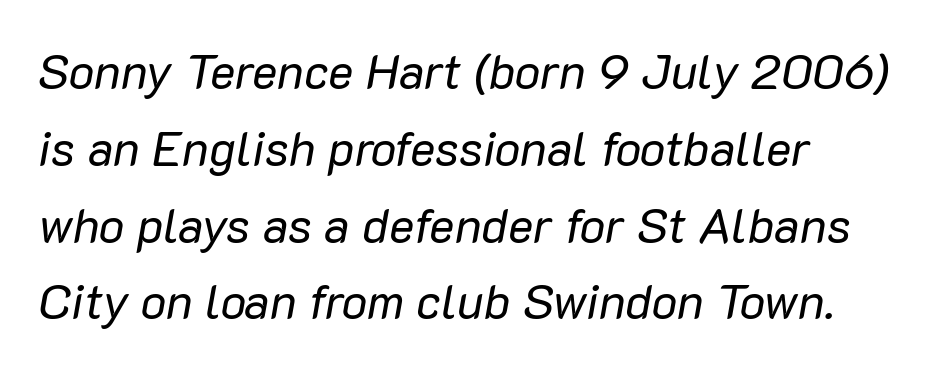
{"italic": "yes", "lean": "right", "slant_degrees": 10, "bold": "no", "weight": "regular", "width": "normal", "stroke_contrast": "low", "x_height": "medium", "monospaced": "no", "underline": "no", "line_spacing": "normal", "line_spacing_ratio": 1.6, "letter_spacing": "normal", "letter_spacing_em": 0.0, "glyph_px": 48}
